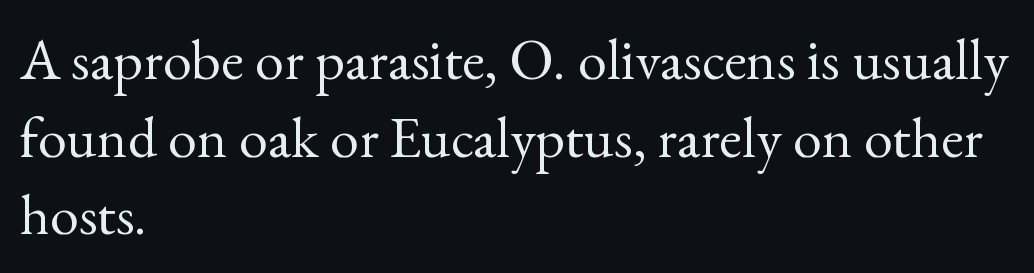
{"serif": "yes", "italic": "no", "bold": "no", "weight": "regular", "width": "normal", "x_height": "small", "monospaced": "no", "underline": "no", "align": "left", "line_spacing": "normal", "line_spacing_ratio": 1.34, "letter_spacing": "normal", "letter_spacing_em": 0.0, "glyph_px": 58}
